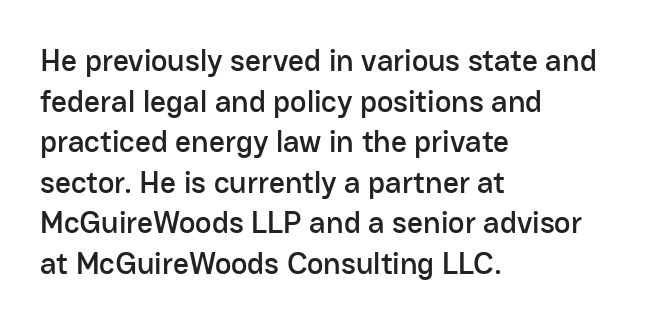
No word sits above an underline. Is there much room between lines? A standard amount, neither cramped nor airy. You could not count columns in this text — the font is proportionally spaced. Casual observation: everything's shoved over to the left.
